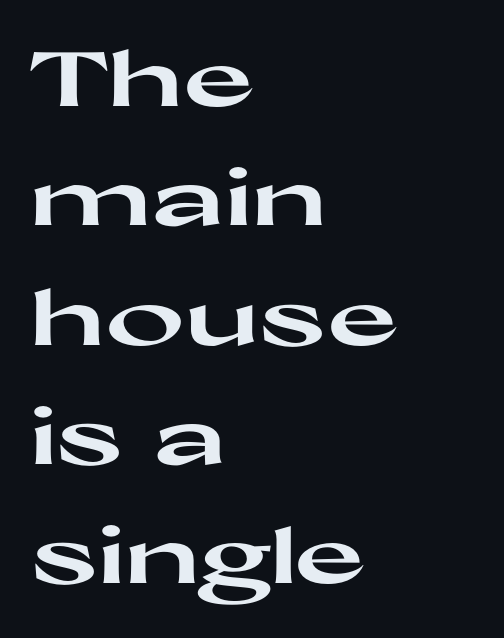
The image shows 76 px heavy, wide sans-serif type, upright; set left-aligned, normal line spacing (1.57x), normal letter spacing, not underlined; high stroke contrast and a medium x-height.
